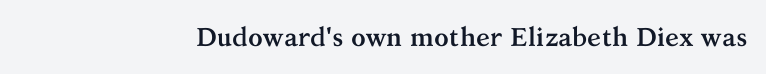
The image shows 26 px bold type, upright; set normal letter spacing, not underlined.
